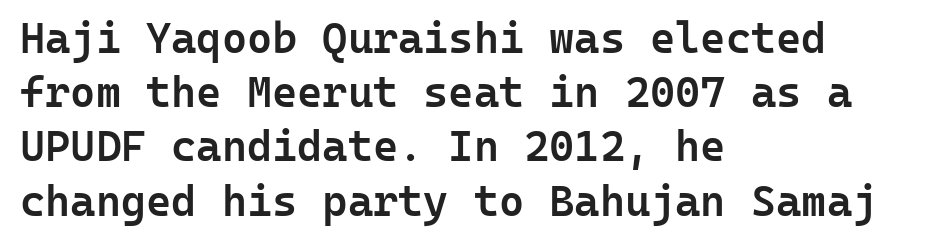
{"serif": "no", "italic": "no", "bold": "semi", "weight": "semibold", "width": "normal", "stroke_contrast": "low", "x_height": "medium", "monospaced": "yes", "underline": "no", "align": "left", "line_spacing": "normal", "line_spacing_ratio": 1.26, "letter_spacing": "normal", "letter_spacing_em": 0.0, "glyph_px": 43}
